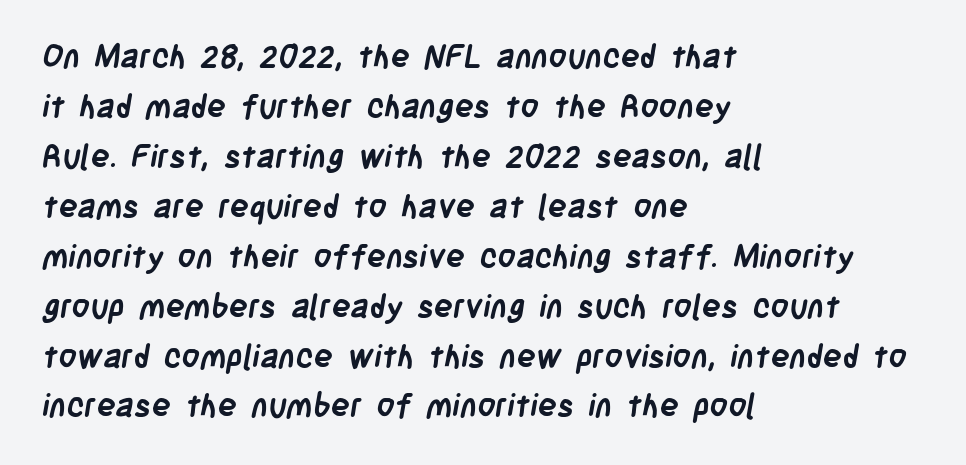
{"serif": "no", "bold": "yes", "weight": "semibold", "width": "condensed", "stroke_contrast": "low", "x_height": "large", "monospaced": "no", "underline": "no", "align": "left", "line_spacing": "normal", "line_spacing_ratio": 1.56, "letter_spacing": "normal", "letter_spacing_em": 0.0, "glyph_px": 32}
